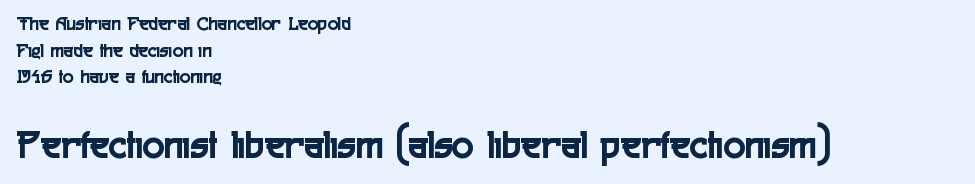
The image shows 41 px condensed sans-serif type, upright; set left-aligned, normal line spacing (1.33x), normal letter spacing, not underlined; the second (bottom) block is 2.05x larger; a medium x-height.
